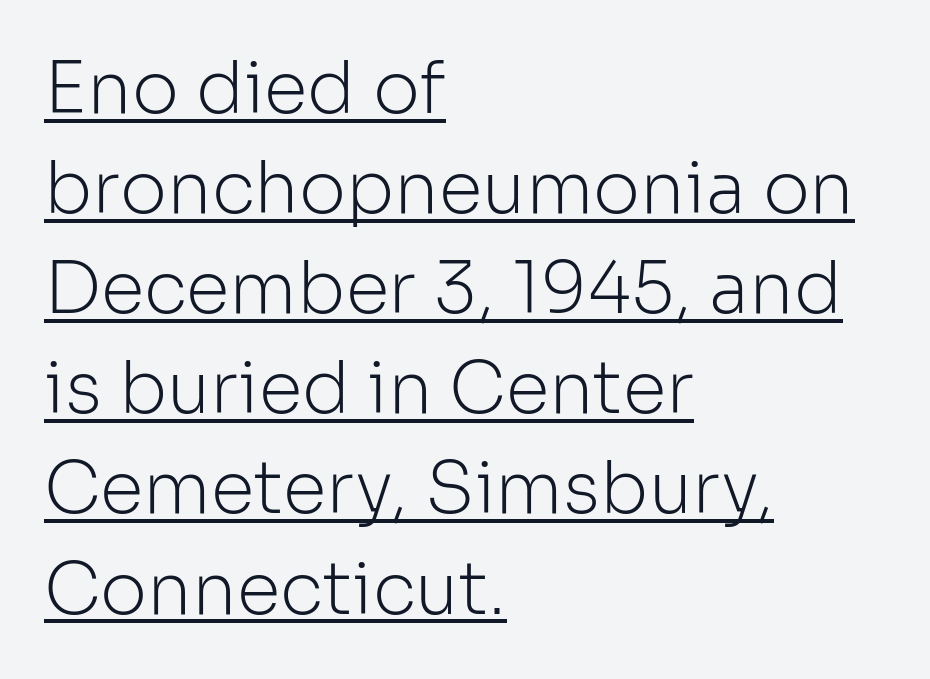
The image shows 71 px light sans-serif type, upright; set left-aligned, normal line spacing (1.41x), normal letter spacing, underlined; low stroke contrast and a medium x-height.
